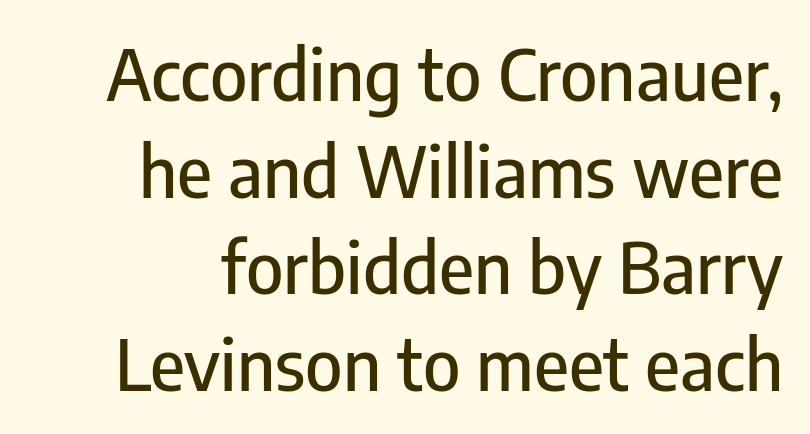
{"serif": "no", "italic": "no", "width": "condensed", "stroke_contrast": "low", "x_height": "medium", "monospaced": "no", "underline": "no", "line_spacing": "normal", "line_spacing_ratio": 1.36, "letter_spacing": "normal", "letter_spacing_em": 0.0, "glyph_px": 71}
